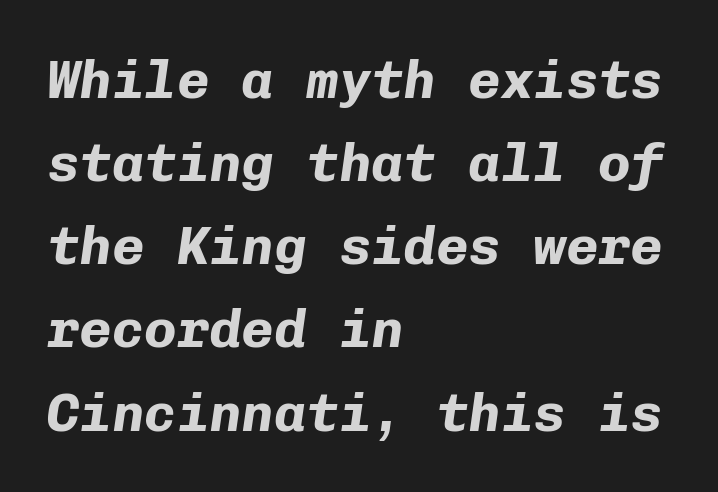
Letters rest on an invisible, unmarked baseline. Notice how the stems are inclined rather than vertical — that's the hallmark of italics. Think of a typewriter: that constant character pitch is what you see here. How heavy is the stroke? Heavy — this is a bold. The text block is weighted toward the left margin, trailing off unevenly rightward.
